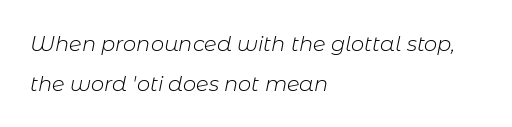
Q: Is the text bold? A: No.
Q: Is the text italic (slanted)? A: Yes, it leans right by about 11 degrees.
Q: Is the text underlined? A: No.
Q: How is the paragraph aligned? A: Left-aligned.
Q: Is the spacing between letters normal or unusually wide? A: Normal.
